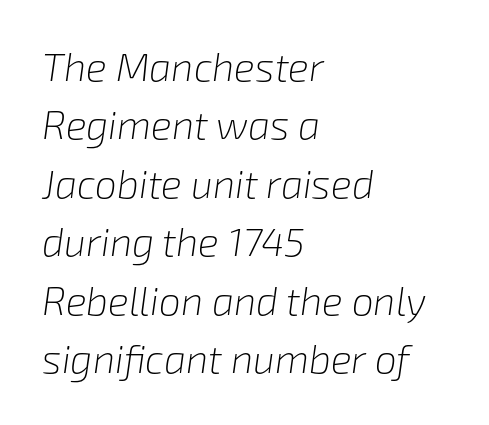
The image shows 39 px light type, italic (leaning right); set left-aligned, normal line spacing (1.5x), normal letter spacing, not underlined; low stroke contrast and a medium x-height.
